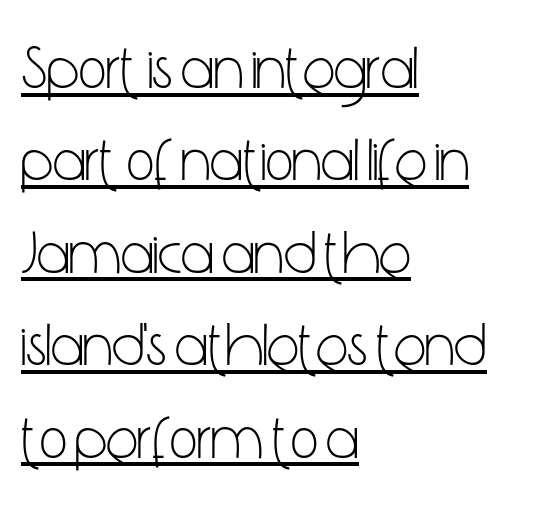
The image shows 60 px light, condensed sans-serif type, upright; set left-aligned, normal line spacing (1.54x), normal letter spacing, underlined; low stroke contrast and a medium x-height.
